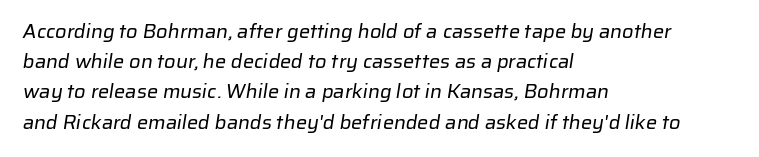
Horizontal bands of white between lines are of average thickness. Layout note: lines flush left. The letterforms sit shoulder to shoulder at normal distance. The space beneath each line is pristine and unruled. The face looks like a standard text weight, possibly lighter.
